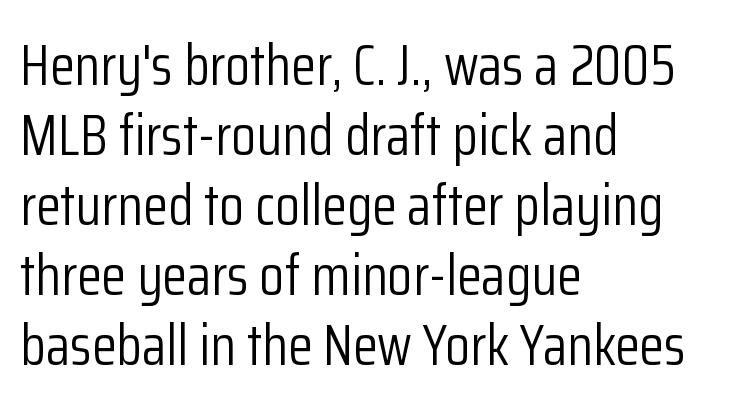
{"serif": "no", "italic": "no", "bold": "no", "weight": "light", "width": "condensed", "stroke_contrast": "low", "x_height": "medium", "monospaced": "no", "underline": "no", "align": "left", "line_spacing_ratio": 1.23, "letter_spacing": "normal", "letter_spacing_em": 0.0, "glyph_px": 57}
